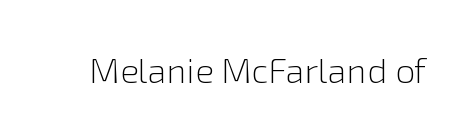
Q: Is the text bold? A: No.
Q: Is the text italic (slanted)? A: No, it is upright.
Q: Is the typeface a serif or a sans-serif typeface? A: Sans-serif.
Q: Is the text underlined? A: No.
Q: Is the spacing between letters normal or unusually wide? A: Normal.
Q: Width (condensed, normal, or wide)? A: Normal.
Q: x-height? A: Medium.
Q: Monospaced? A: No.
